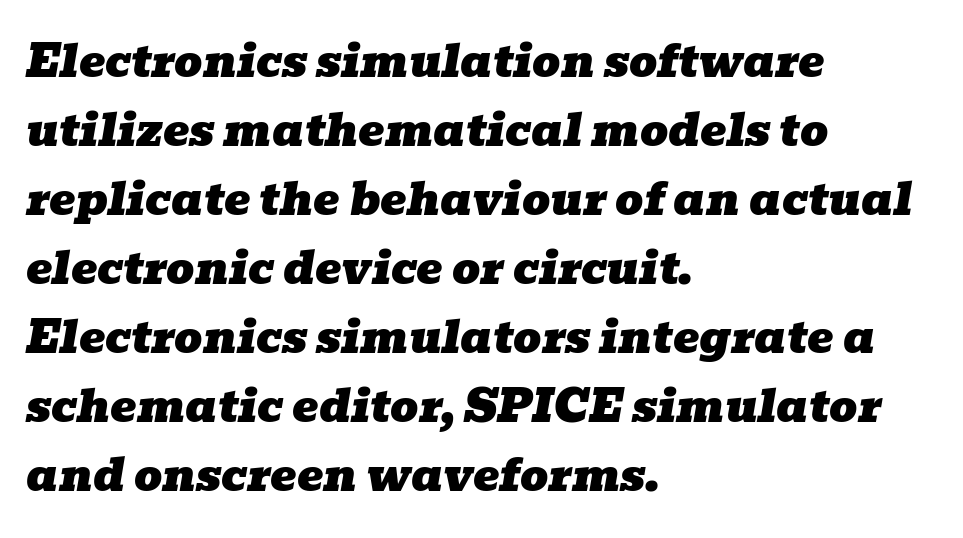
{"serif": "yes", "italic": "yes", "lean": "right", "slant_degrees": 10, "width": "wide", "stroke_contrast": "low", "x_height": "medium", "monospaced": "no", "underline": "no", "align": "left", "line_spacing": "normal", "line_spacing_ratio": 1.57, "letter_spacing": "normal", "letter_spacing_em": 0.0, "glyph_px": 44}
